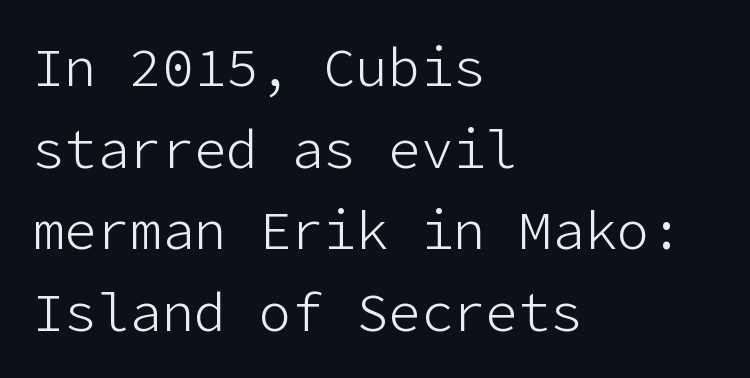
Reading down the column, the eye jumps a familiar distance to each next line. Are there feet on the stems? There aren't — it's a sans. The typography opts for an upright posture over an oblique one. Clear beneath every line of the passage. Typeset ragged right — the left edge is the straight one.
